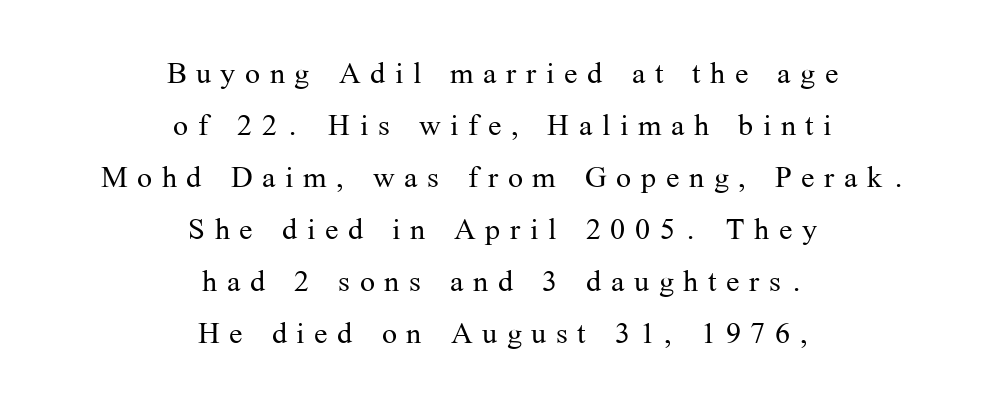
Q: Is the text bold? A: No.
Q: Is the text italic (slanted)? A: No, it is upright.
Q: Is the typeface a serif or a sans-serif typeface? A: Serif.
Q: Is the text underlined? A: No.
Q: How is the paragraph aligned? A: Centered.
Q: Is the spacing between letters normal or unusually wide? A: Unusually wide.
Q: Is the spacing between lines tight, normal or loose? A: Normal.
Q: Width (condensed, normal, or wide)? A: Normal.
Q: Stroke contrast? A: Medium.
Q: x-height? A: Medium.
Q: Monospaced? A: No.
